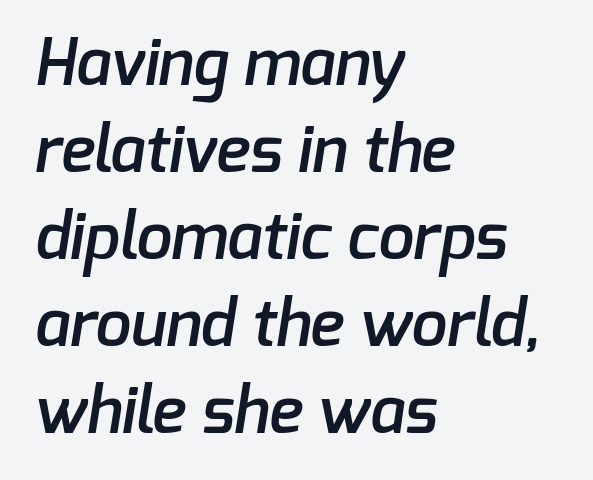
Q: Is the text bold? A: Semi-bold.
Q: Is the typeface a serif or a sans-serif typeface? A: Sans-serif.
Q: Is the text underlined? A: No.
Q: How is the paragraph aligned? A: Left-aligned.
Q: Is the spacing between letters normal or unusually wide? A: Normal.
Q: Is the spacing between lines tight, normal or loose? A: Normal.
Q: Width (condensed, normal, or wide)? A: Normal.
Q: Stroke contrast? A: Low.
Q: x-height? A: Medium.
Q: Monospaced? A: No.
